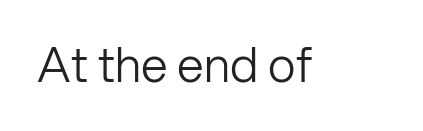
{"serif": "no", "italic": "no", "bold": "no", "weight": "light", "width": "normal", "stroke_contrast": "low", "x_height": "medium", "monospaced": "no", "underline": "no", "letter_spacing": "normal", "letter_spacing_em": 0.0, "glyph_px": 48}
